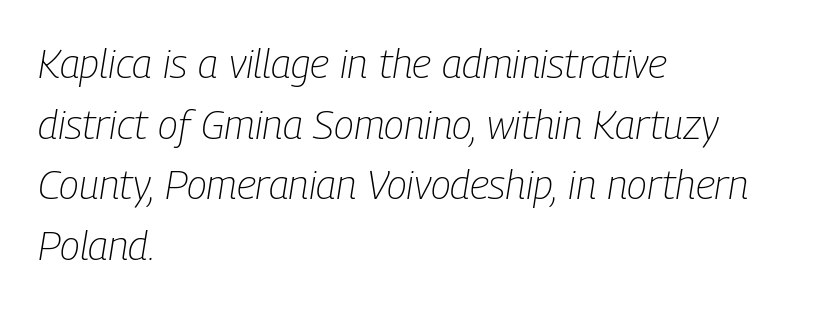
{"italic": "yes", "lean": "right", "slant_degrees": 9, "bold": "no", "weight": "light", "width": "condensed", "stroke_contrast": "low", "x_height": "medium", "monospaced": "no", "underline": "no", "align": "left", "line_spacing": "normal", "line_spacing_ratio": 1.48, "letter_spacing": "normal", "letter_spacing_em": 0.0, "glyph_px": 41}
